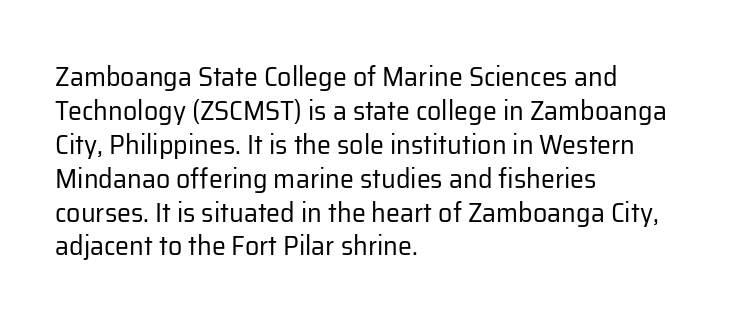
{"serif": "no", "italic": "no", "bold": "no", "weight": "regular", "width": "normal", "stroke_contrast": "low", "x_height": "medium", "monospaced": "no", "underline": "no", "align": "left", "line_spacing_ratio": 1.21, "letter_spacing": "normal", "letter_spacing_em": 0.0, "glyph_px": 28}
